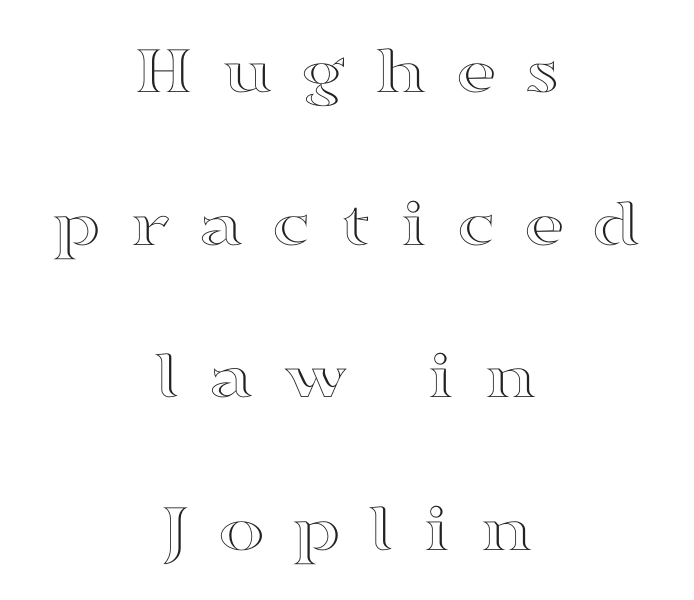
{"italic": "no", "width": "wide", "x_height": "medium", "monospaced": "no", "underline": "no", "align": "center", "line_spacing": "loose", "line_spacing_ratio": 2.15, "letter_spacing": "wide", "letter_spacing_em": 0.39, "glyph_px": 71}
